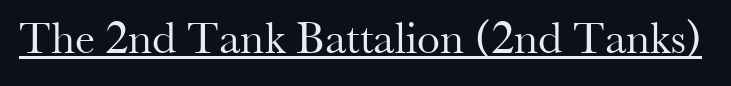
Spacing between characters is what you'd get straight out of the box. Unlike italic type, these characters show no tilt at all. This rendering features underlined lettering. Type style note: has serifs.
